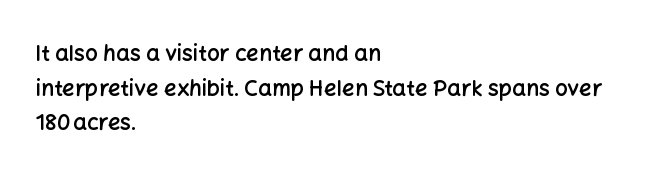
The font's upright variant was chosen for this text. Is the letter spacing exaggerated? No — it looks like the ordinary default. The face used here is a semibold: visibly heavier than regular, lighter than bold. Students, observe: this is what conventionally led text looks like. Every row of glyphs begins at an identical x-position on the left. Words float on clear page, feet unadorned.
